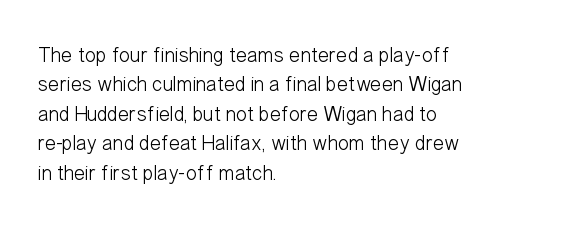
{"italic": "no", "bold": "no", "underline": "no", "align": "left", "line_spacing": "normal", "line_spacing_ratio": 1.4, "letter_spacing": "normal", "letter_spacing_em": 0.0, "glyph_px": 21}
